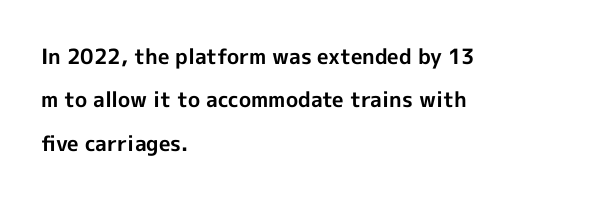
The image shows 21 px bold type, upright; set left-aligned, loose line spacing (2.07x), normal letter spacing, not underlined.
